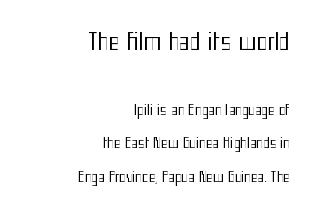
{"italic": "no", "bold": "no", "underline": "no", "align": "right", "line_spacing": "loose", "line_spacing_ratio": 2.38, "letter_spacing": "normal", "letter_spacing_em": 0.0, "larger_block": "first", "size_ratio": 1.64, "glyph_px": 23}
